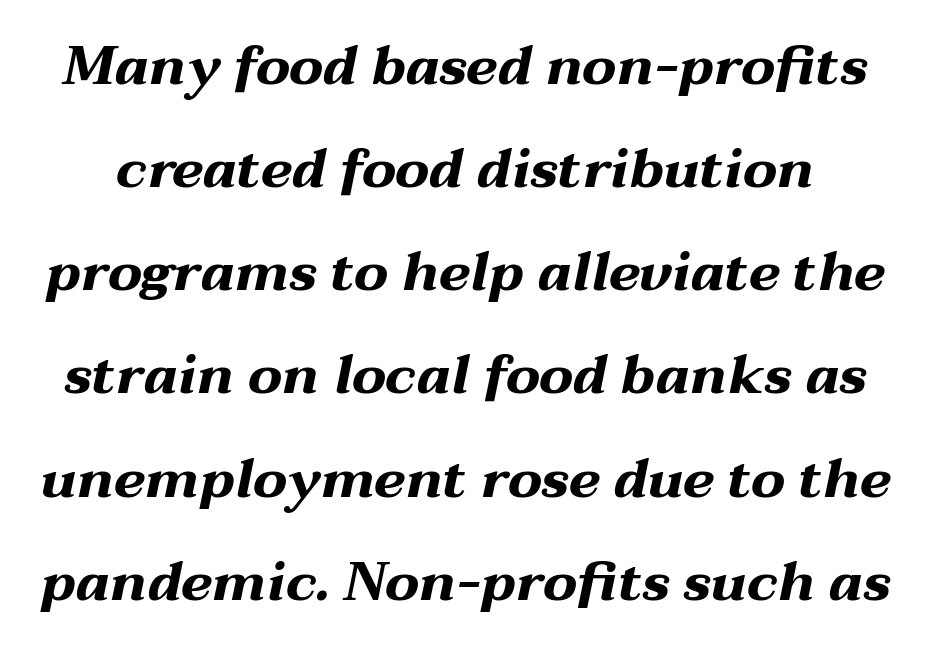
The image shows 54 px bold, wide type, italic (leaning right); set loose line spacing (1.91x), normal letter spacing, not underlined; medium stroke contrast and a medium x-height.
